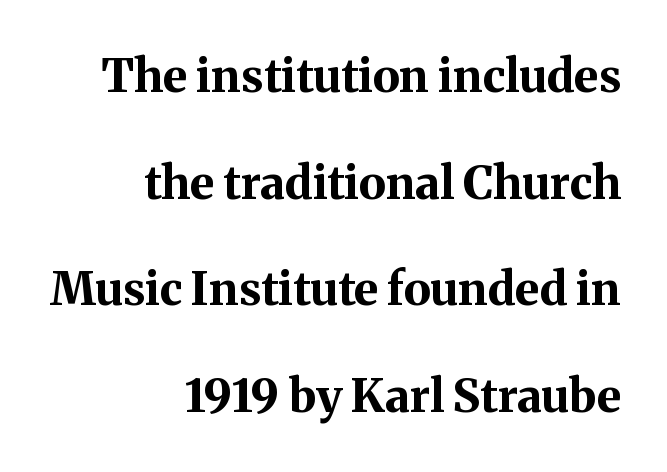
Rule under the text: the space is simply empty. What kind of face is this? One with serifs. The typesetting leans heavy: a genuine bold. Horizontal alignment here is rightward, an uncommon choice for prose. Is this a fixed-width face? No — the glyphs have proportional, varying widths. No extra tracking has been applied to these lines.
